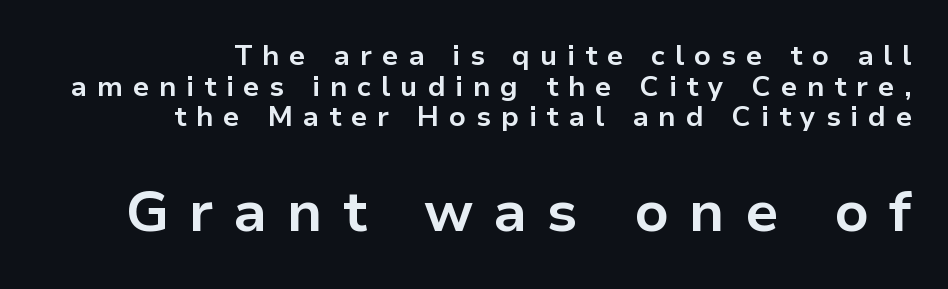
Underlining? Definitely not there. Which chunk is bigger? The second one — the bottom block dwarfs the top. The passage shown is typeset with a sans-serif family. The rendering uses a small line-height, squeezing the rows.
